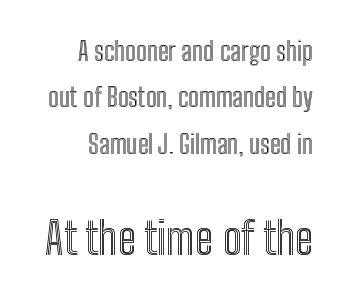
Q: Is the text italic (slanted)? A: No, it is upright.
Q: Is the text underlined? A: No.
Q: How is the paragraph aligned? A: Right-aligned.
Q: Is the spacing between letters normal or unusually wide? A: Normal.
Q: Which block of text is set in a larger size, the first (top) or the second (bottom)? A: The second (bottom) one.
Q: Width (condensed, normal, or wide)? A: Condensed.
Q: x-height? A: Medium.
Q: Monospaced? A: No.
